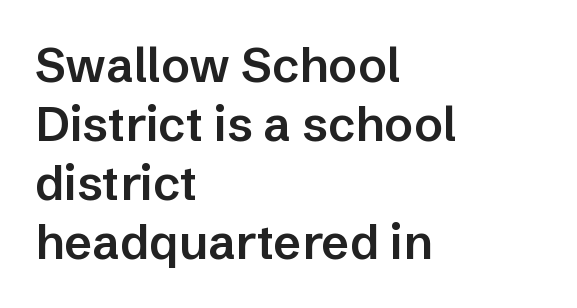
Q: Is the text bold? A: Semi-bold.
Q: Is the text italic (slanted)? A: No, it is upright.
Q: Is the typeface a serif or a sans-serif typeface? A: Sans-serif.
Q: Is the text underlined? A: No.
Q: How is the paragraph aligned? A: Left-aligned.
Q: Is the spacing between letters normal or unusually wide? A: Normal.
Q: Width (condensed, normal, or wide)? A: Normal.
Q: Stroke contrast? A: Low.
Q: x-height? A: Medium.
Q: Monospaced? A: No.
